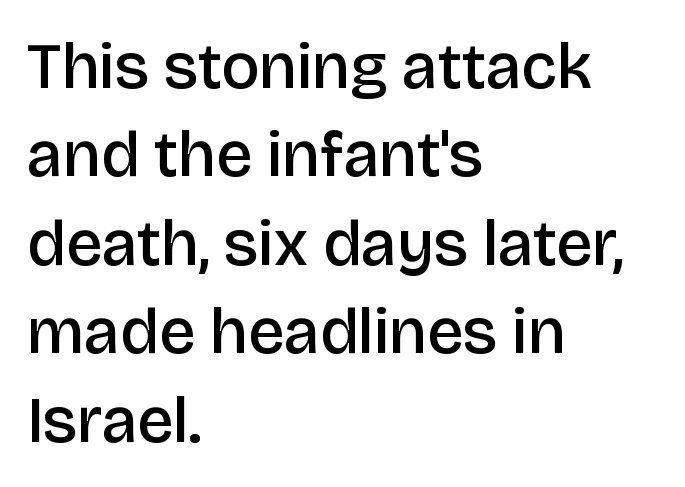
{"serif": "no", "italic": "no", "bold": "semi", "weight": "semibold", "width": "normal", "stroke_contrast": "low", "x_height": "large", "monospaced": "no", "underline": "no", "align": "left", "line_spacing": "normal", "line_spacing_ratio": 1.36, "letter_spacing": "normal", "letter_spacing_em": 0.0, "glyph_px": 65}
